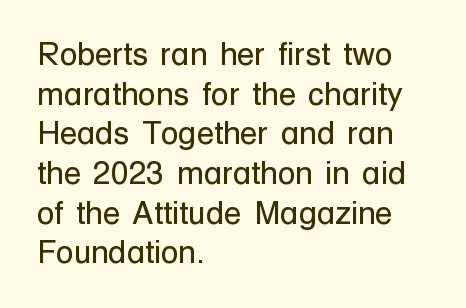
Q: Is the text bold? A: No.
Q: Is the text italic (slanted)? A: No, it is upright.
Q: Is the typeface a serif or a sans-serif typeface? A: Sans-serif.
Q: Is the text underlined? A: No.
Q: How is the paragraph aligned? A: Left-aligned.
Q: Is the spacing between letters normal or unusually wide? A: Normal.
Q: Width (condensed, normal, or wide)? A: Normal.
Q: Stroke contrast? A: Low.
Q: x-height? A: Medium.
Q: Monospaced? A: No.
